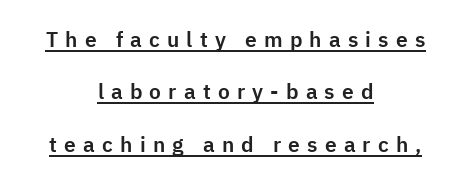
{"italic": "no", "underline": "yes", "align": "center", "line_spacing": "loose", "line_spacing_ratio": 2.5, "letter_spacing": "wide", "letter_spacing_em": 0.34, "glyph_px": 21}
